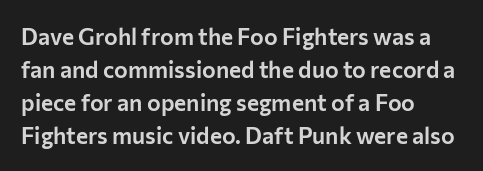
The image shows 23 px text type, upright; set left-aligned, normal line spacing (1.44x), normal letter spacing, not underlined.
